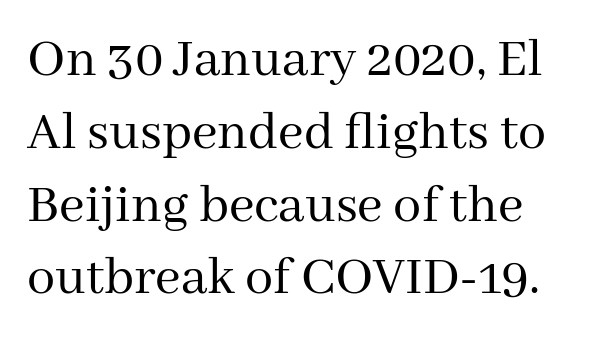
Q: Is the text bold? A: No.
Q: Is the text italic (slanted)? A: No, it is upright.
Q: Is the typeface a serif or a sans-serif typeface? A: Serif.
Q: Is the text underlined? A: No.
Q: How is the paragraph aligned? A: Left-aligned.
Q: Is the spacing between letters normal or unusually wide? A: Normal.
Q: Is the spacing between lines tight, normal or loose? A: Normal.
Q: Width (condensed, normal, or wide)? A: Normal.
Q: Stroke contrast? A: Medium.
Q: x-height? A: Medium.
Q: Monospaced? A: No.
